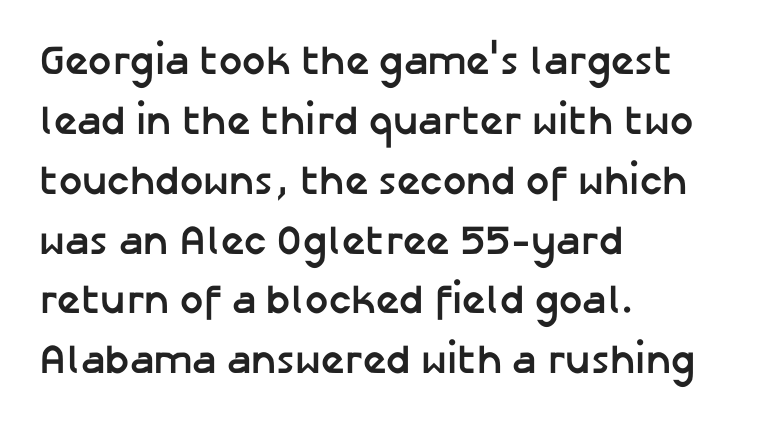
Q: Is the text bold? A: Yes.
Q: Is the text italic (slanted)? A: No, it is upright.
Q: Is the typeface a serif or a sans-serif typeface? A: Sans-serif.
Q: Is the text underlined? A: No.
Q: How is the paragraph aligned? A: Left-aligned.
Q: Is the spacing between letters normal or unusually wide? A: Normal.
Q: Is the spacing between lines tight, normal or loose? A: Normal.
Q: Width (condensed, normal, or wide)? A: Normal.
Q: Stroke contrast? A: Low.
Q: x-height? A: Medium.
Q: Monospaced? A: No.
